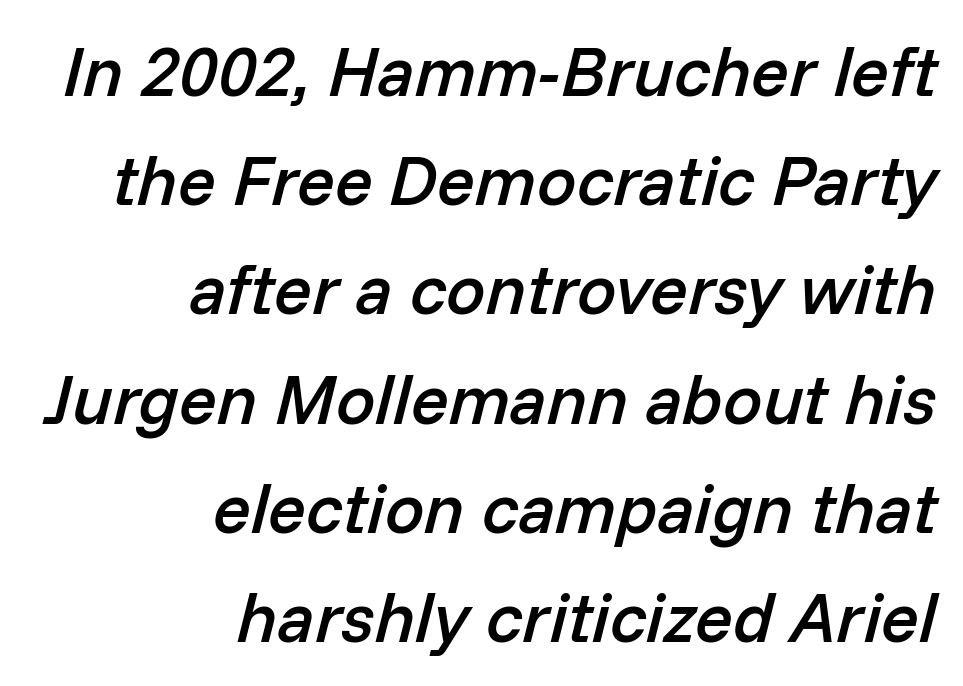
The image shows 70 px semibold type, italic (leaning right); set right-aligned, normal line spacing (1.56x), normal letter spacing, not underlined; low stroke contrast and a medium x-height.
